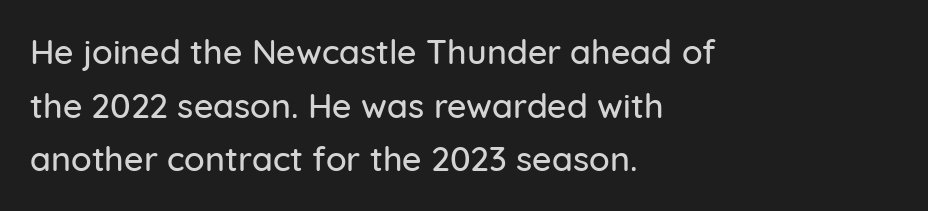
Looks like regular typesetting: each glyph gets only the width it needs. It's the straight-up-and-down kind of type. The passage shown has conventional tracking throughout. The space between consecutive lines is moderate.
